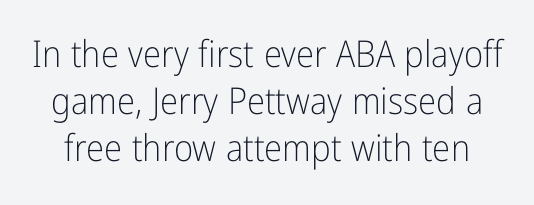
The letters carry no serifs — their stems end cleanly without finishing strokes. The face looks like a standard text weight, possibly lighter. Unlike italic type, these characters show no tilt at all. If you measured baseline to baseline, you'd find a middling distance. Letters rest on an invisible, unmarked baseline.
